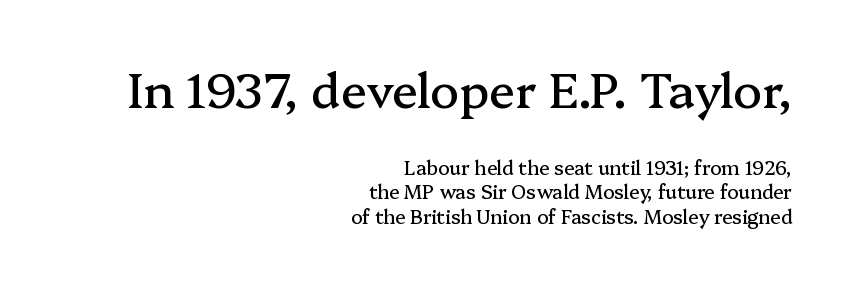
{"serif": "yes", "italic": "no", "width": "normal", "stroke_contrast": "medium", "x_height": "medium", "monospaced": "no", "underline": "no", "align": "right", "line_spacing": "normal", "line_spacing_ratio": 1.27, "letter_spacing": "normal", "letter_spacing_em": 0.0, "larger_block": "first", "size_ratio": 2.53, "glyph_px": 48}
